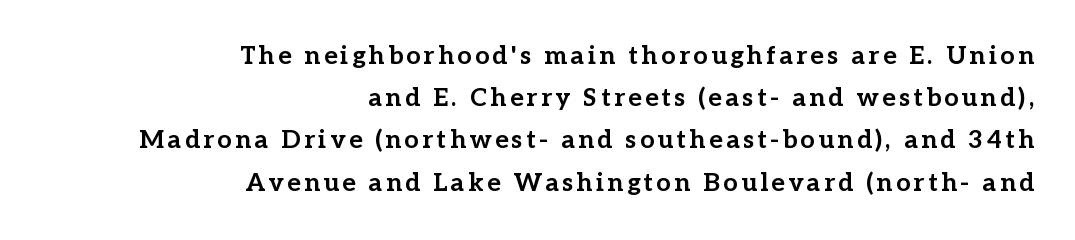
{"italic": "no", "bold": "yes", "underline": "no", "align": "right", "line_spacing": "normal", "line_spacing_ratio": 1.69, "glyph_px": 25}
